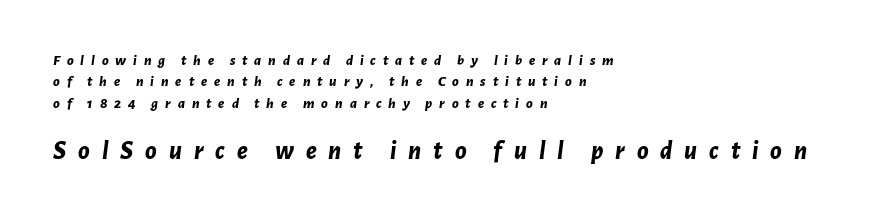
{"italic": "yes", "lean": "right", "slant_degrees": 7, "bold": "yes", "underline": "no", "align": "left", "line_spacing": "normal", "line_spacing_ratio": 1.42, "letter_spacing": "wide", "letter_spacing_em": 0.46, "larger_block": "second", "size_ratio": 1.73, "glyph_px": 26}
